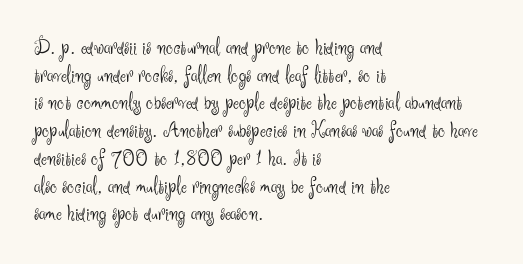
The image shows 22 px text type, upright; set left-aligned, normal line spacing (1.26x), normal letter spacing, not underlined.
